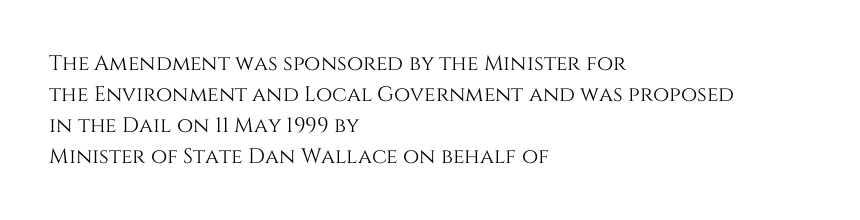
{"italic": "no", "underline": "no", "align": "left", "line_spacing": "normal", "line_spacing_ratio": 1.47, "letter_spacing": "normal", "letter_spacing_em": 0.0, "glyph_px": 21}
